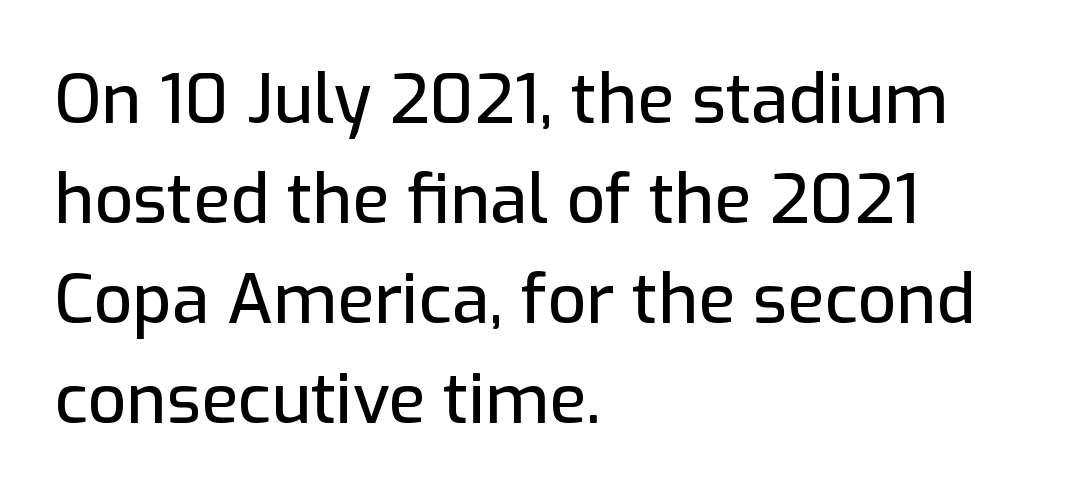
Q: Is the text italic (slanted)? A: No, it is upright.
Q: Is the typeface a serif or a sans-serif typeface? A: Sans-serif.
Q: Is the text underlined? A: No.
Q: How is the paragraph aligned? A: Left-aligned.
Q: Is the spacing between letters normal or unusually wide? A: Normal.
Q: Is the spacing between lines tight, normal or loose? A: Normal.
Q: Width (condensed, normal, or wide)? A: Normal.
Q: Stroke contrast? A: Low.
Q: x-height? A: Medium.
Q: Monospaced? A: No.
